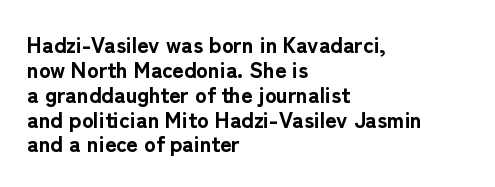
{"italic": "no", "bold": "yes", "underline": "no", "align": "left", "line_spacing": "tight", "line_spacing_ratio": 1.13, "letter_spacing": "normal", "letter_spacing_em": 0.0, "glyph_px": 22}
